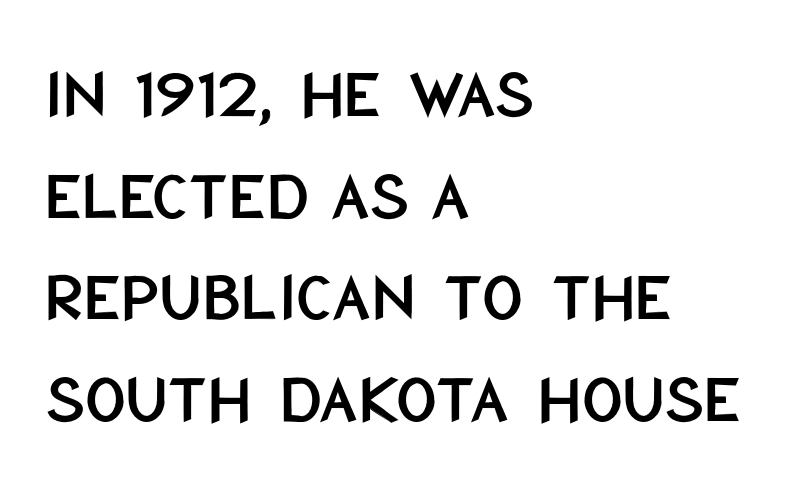
Underlining? Definitely not there. These lines are composed in type without serifs. A normal amount of white space separates one row of letters from the next. Nobody touched the tracking dial on this one. Which margin do the lines hug? The left one — the right edge is uneven. Vertical strokes here are truly vertical.
